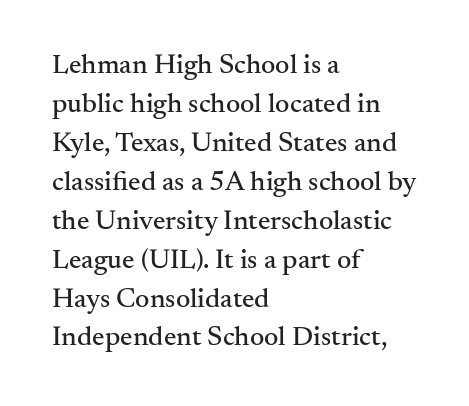
I'd call this a serif setting — the letters wear small feet. Descender tails drop into unmarked territory. Left-aligned paragraph, ragged on the right. The letters advance in unequal steps, a hallmark of proportional type. Standard letterfit; no display-style spreading of the glyphs. Posture: straight, roman, zero tilt.
